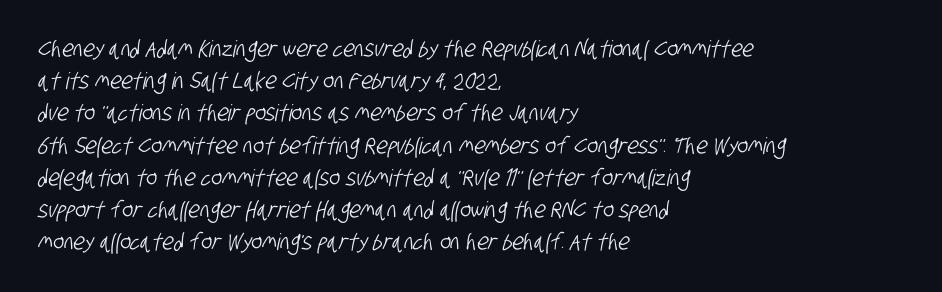
In terms of letterspacing, this is plain default setting. Unmarked baselines from the first word to the last. Every row of glyphs begins at an identical x-position on the left. A normal amount of white space separates one row of letters from the next.
